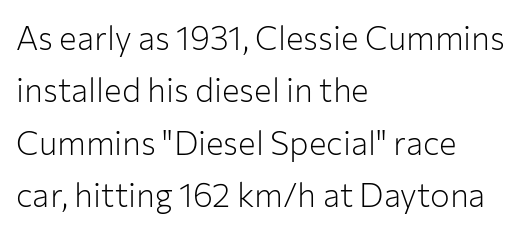
Q: Is the text bold? A: No.
Q: Is the text italic (slanted)? A: No, it is upright.
Q: Is the typeface a serif or a sans-serif typeface? A: Sans-serif.
Q: Is the text underlined? A: No.
Q: How is the paragraph aligned? A: Left-aligned.
Q: Is the spacing between letters normal or unusually wide? A: Normal.
Q: Is the spacing between lines tight, normal or loose? A: Normal.
Q: Width (condensed, normal, or wide)? A: Normal.
Q: Stroke contrast? A: Low.
Q: x-height? A: Medium.
Q: Monospaced? A: No.
